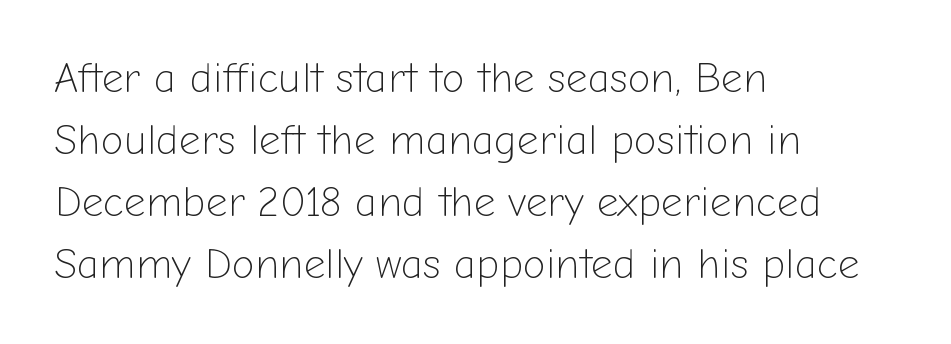
Is this a sans? Yes — the strokes have no serifs. Rendered with straight, roman letterforms. The face looks like a standard text weight, possibly lighter. Short and long lines alike share a common starting point at left. What's the leading like? Ordinary, nothing unusual. The passage shown is typed in a proportional face where columns would drift.
